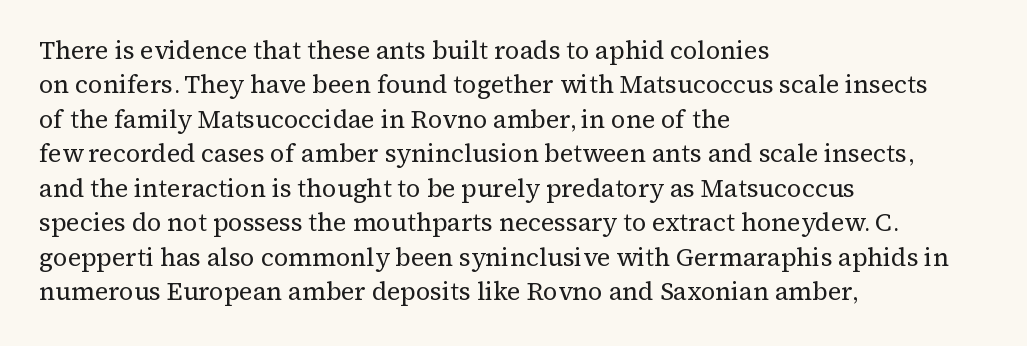
The image shows 25 px text type, upright; set left-aligned, normal line spacing (1.38x), normal letter spacing, not underlined.
